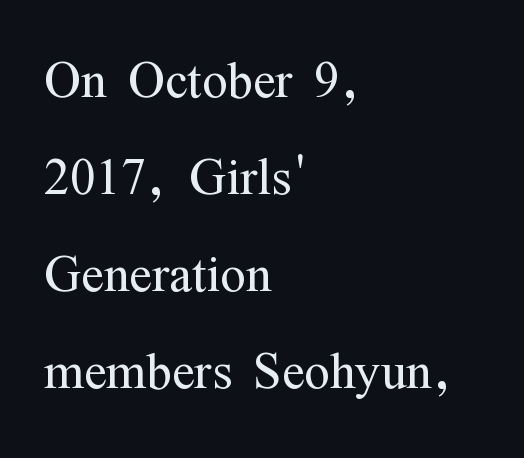
The image shows 67 px light, condensed serif type, upright; set left-aligned, normal line spacing (1.45x), normal letter spacing, not underlined; medium stroke contrast and a medium x-height.
